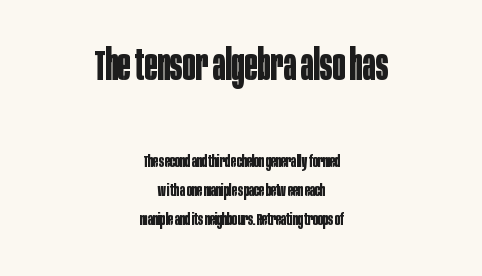
Q: Is the text bold? A: Yes.
Q: Is the text italic (slanted)? A: No, it is upright.
Q: Is the typeface a serif or a sans-serif typeface? A: Sans-serif.
Q: Is the text underlined? A: No.
Q: How is the paragraph aligned? A: Centered.
Q: Is the spacing between letters normal or unusually wide? A: Normal.
Q: Which block of text is set in a larger size, the first (top) or the second (bottom)? A: The first (top) one.
Q: Width (condensed, normal, or wide)? A: Condensed.
Q: Stroke contrast? A: Low.
Q: x-height? A: Large.
Q: Monospaced? A: No.
